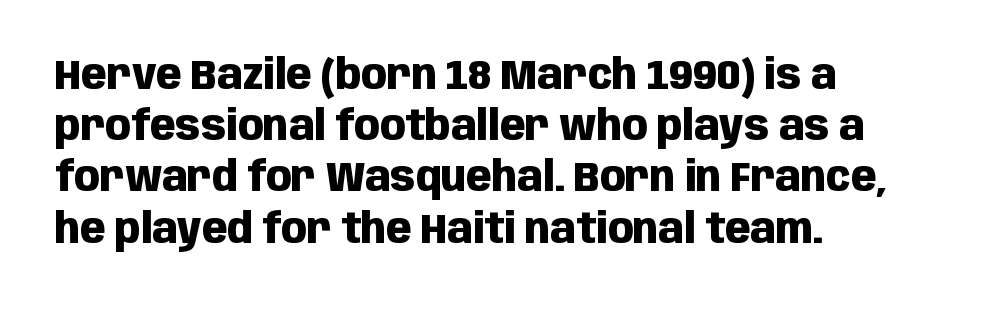
{"serif": "no", "italic": "no", "bold": "yes", "weight": "heavy", "width": "condensed", "stroke_contrast": "low", "x_height": "large", "monospaced": "no", "underline": "no", "align": "left", "line_spacing_ratio": 1.22, "letter_spacing": "normal", "letter_spacing_em": 0.0, "glyph_px": 42}
